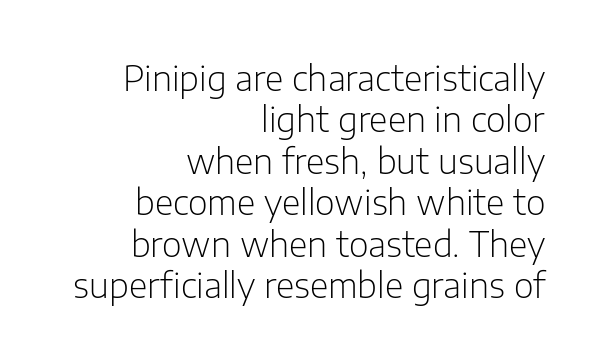
{"serif": "no", "italic": "no", "bold": "no", "weight": "light", "width": "normal", "stroke_contrast": "low", "x_height": "medium", "monospaced": "no", "underline": "no", "align": "right", "line_spacing_ratio": 1.22, "letter_spacing": "normal", "letter_spacing_em": 0.0, "glyph_px": 34}
